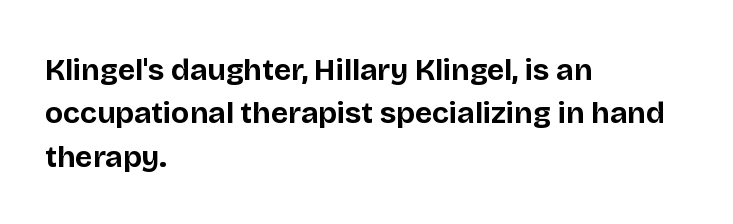
Q: Is the text bold? A: Yes.
Q: Is the text italic (slanted)? A: No, it is upright.
Q: Is the typeface a serif or a sans-serif typeface? A: Sans-serif.
Q: Is the text underlined? A: No.
Q: How is the paragraph aligned? A: Left-aligned.
Q: Is the spacing between letters normal or unusually wide? A: Normal.
Q: Is the spacing between lines tight, normal or loose? A: Normal.
Q: Width (condensed, normal, or wide)? A: Normal.
Q: Stroke contrast? A: Low.
Q: x-height? A: Large.
Q: Monospaced? A: No.
